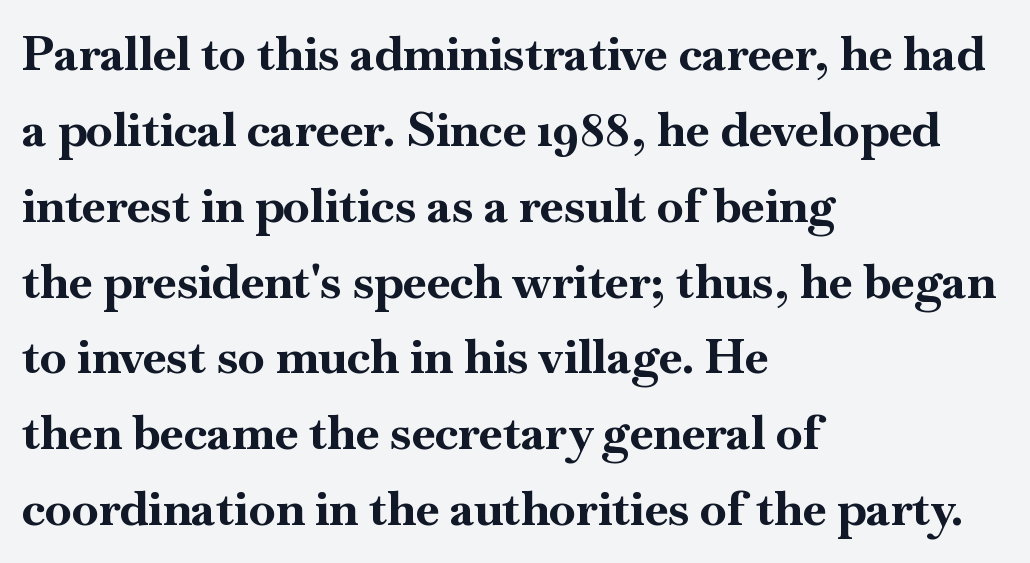
The image shows 48 px bold serif type, upright; set left-aligned, normal line spacing (1.58x), normal letter spacing, not underlined; high stroke contrast and a small x-height.
